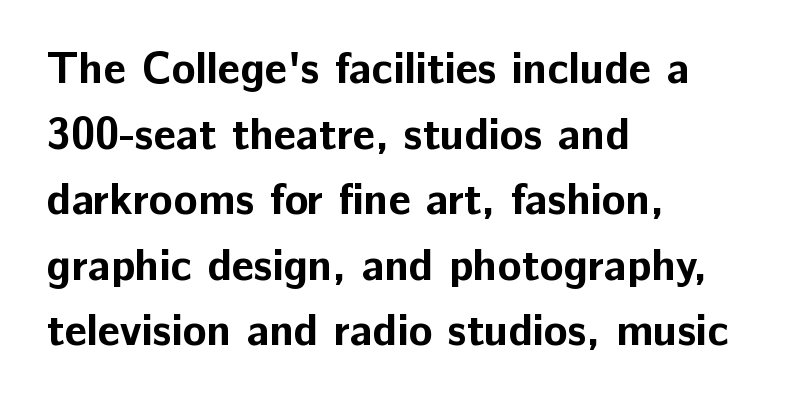
{"serif": "no", "italic": "no", "bold": "yes", "weight": "bold", "width": "normal", "stroke_contrast": "low", "x_height": "medium", "monospaced": "no", "underline": "no", "align": "left", "line_spacing": "normal", "line_spacing_ratio": 1.49, "letter_spacing": "normal", "letter_spacing_em": 0.0, "glyph_px": 44}
